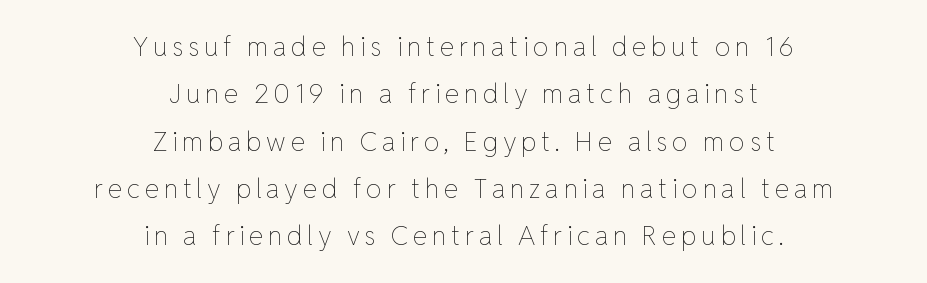
{"italic": "no", "bold": "no", "underline": "no", "align": "center", "line_spacing_ratio": 1.82, "glyph_px": 26}
